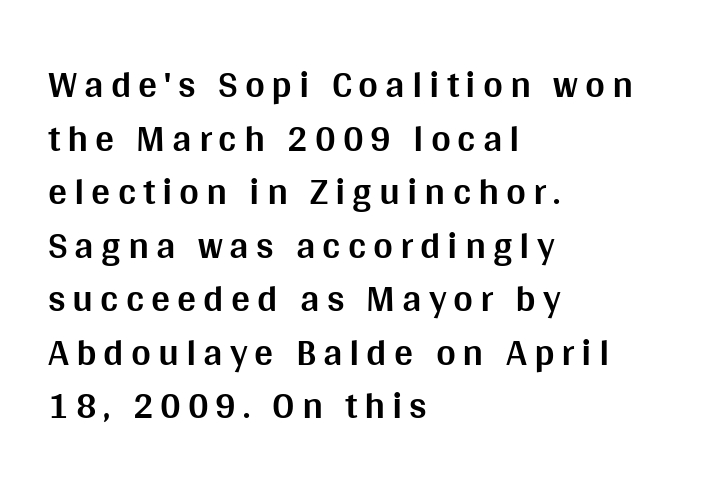
Q: Is the text bold? A: Yes.
Q: Is the text italic (slanted)? A: No, it is upright.
Q: Is the typeface a serif or a sans-serif typeface? A: Sans-serif.
Q: Is the text underlined? A: No.
Q: How is the paragraph aligned? A: Left-aligned.
Q: Is the spacing between lines tight, normal or loose? A: Normal.
Q: Width (condensed, normal, or wide)? A: Normal.
Q: Stroke contrast? A: Medium.
Q: x-height? A: Large.
Q: Monospaced? A: No.
